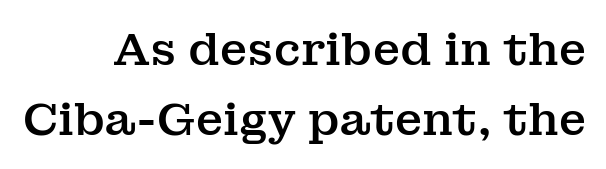
The image shows 45 px serif type, upright; set normal line spacing (1.55x), normal letter spacing, not underlined; medium stroke contrast and a medium x-height.
